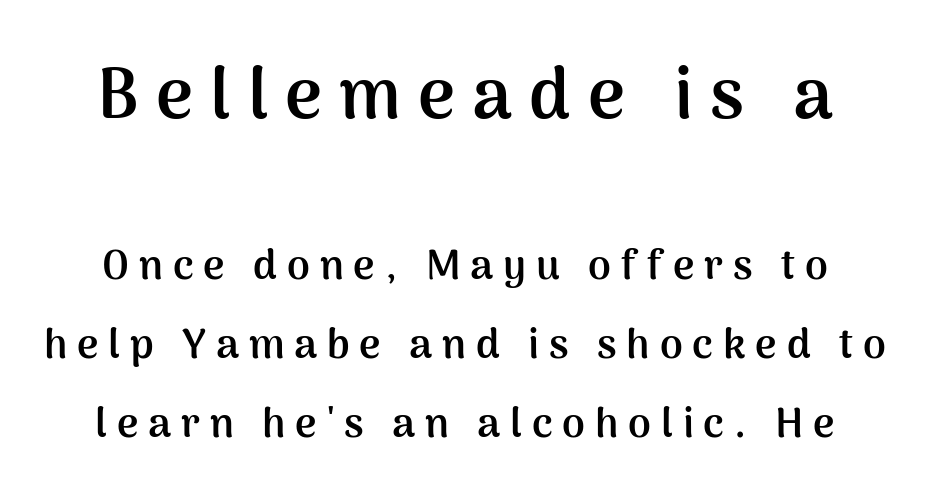
Q: Is the text bold? A: Yes.
Q: Is the text italic (slanted)? A: No, it is upright.
Q: Is the typeface a serif or a sans-serif typeface? A: Sans-serif.
Q: Is the text underlined? A: No.
Q: Is the spacing between letters normal or unusually wide? A: Unusually wide.
Q: Is the spacing between lines tight, normal or loose? A: Loose.
Q: Which block of text is set in a larger size, the first (top) or the second (bottom)? A: The first (top) one.
Q: Width (condensed, normal, or wide)? A: Normal.
Q: Stroke contrast? A: Medium.
Q: x-height? A: Medium.
Q: Monospaced? A: No.
